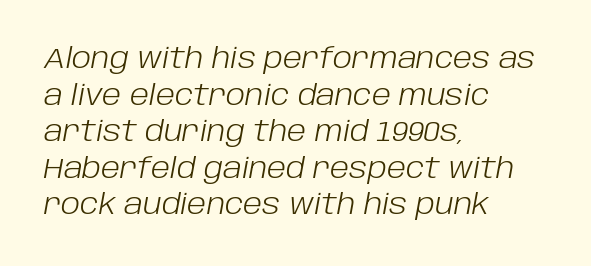
Each row of text sits above clean, open space. Weight: not bold — regular or lighter. The letters advance in unequal steps, a hallmark of proportional type. You can tell it's italic because the verticals aren't actually vertical.
